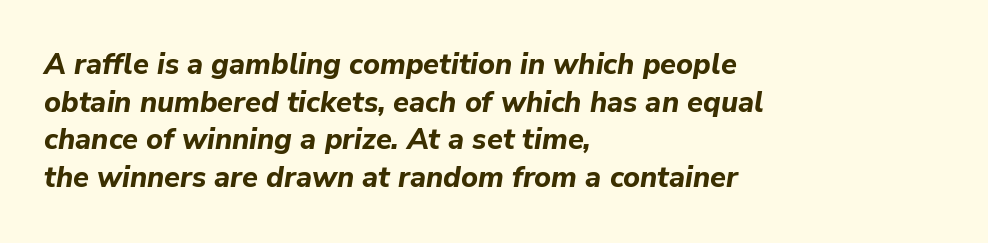
{"italic": "yes", "lean": "right", "slant_degrees": 9, "bold": "yes", "weight": "bold", "width": "normal", "stroke_contrast": "low", "x_height": "medium", "monospaced": "no", "underline": "no", "align": "left", "line_spacing": "normal", "line_spacing_ratio": 1.3, "letter_spacing": "normal", "letter_spacing_em": 0.0, "glyph_px": 29}
